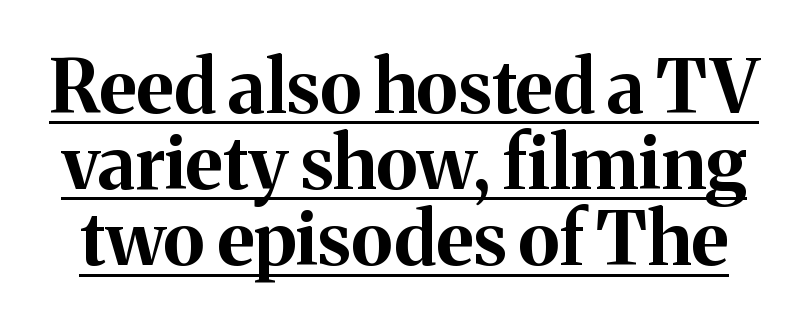
{"serif": "yes", "italic": "no", "bold": "yes", "weight": "bold", "width": "normal", "stroke_contrast": "medium", "x_height": "medium", "monospaced": "no", "underline": "yes", "line_spacing": "tight", "line_spacing_ratio": 1.03, "letter_spacing": "normal", "letter_spacing_em": 0.0, "glyph_px": 74}
